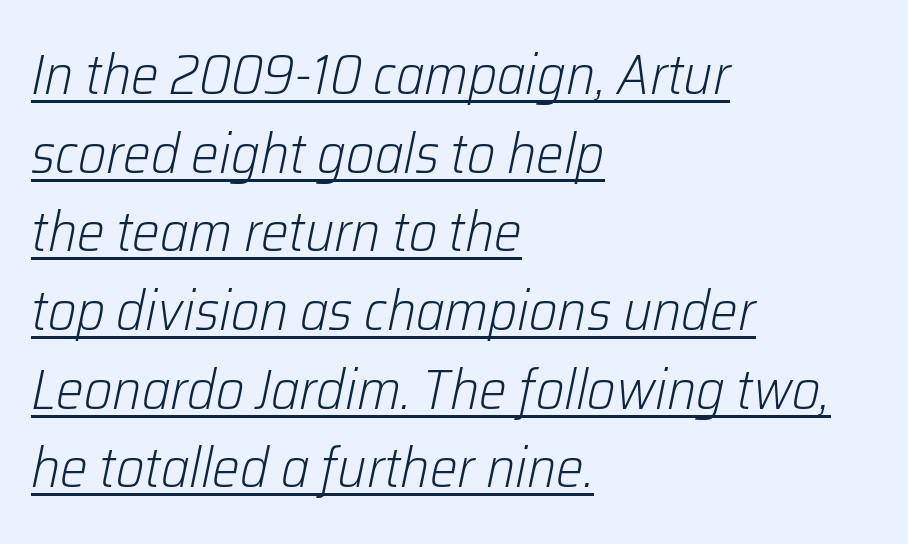
{"italic": "yes", "lean": "right", "slant_degrees": 12, "bold": "no", "weight": "light", "width": "normal", "stroke_contrast": "low", "x_height": "medium", "monospaced": "no", "underline": "yes", "align": "left", "line_spacing": "normal", "line_spacing_ratio": 1.43, "letter_spacing": "normal", "letter_spacing_em": 0.0, "glyph_px": 55}
